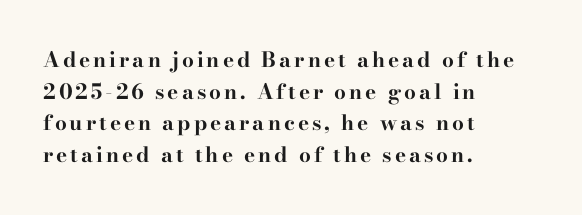
The image shows 21 px bold type, upright; set left-aligned, normal line spacing (1.51x), not underlined.
